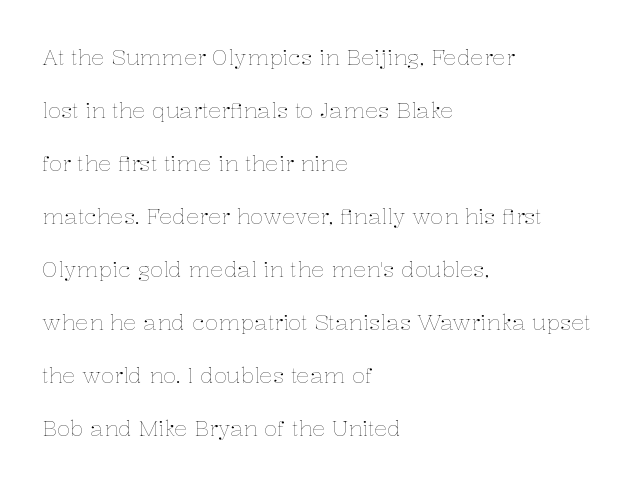
{"italic": "no", "bold": "no", "underline": "no", "align": "left", "line_spacing": "loose", "line_spacing_ratio": 2.41, "letter_spacing": "normal", "letter_spacing_em": 0.0, "glyph_px": 22}
